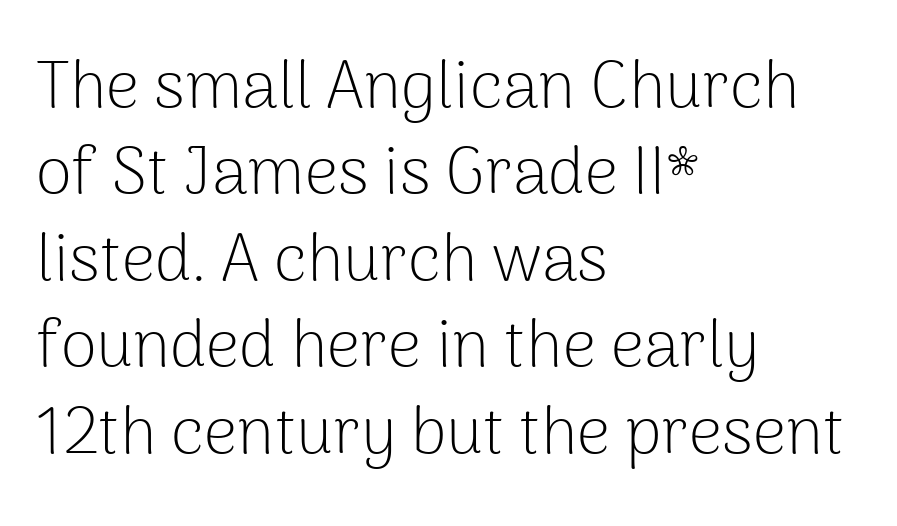
{"serif": "no", "italic": "no", "bold": "no", "weight": "light", "width": "normal", "stroke_contrast": "low", "x_height": "medium", "monospaced": "no", "underline": "no", "align": "left", "line_spacing": "normal", "line_spacing_ratio": 1.31, "letter_spacing": "normal", "letter_spacing_em": 0.0, "glyph_px": 66}
